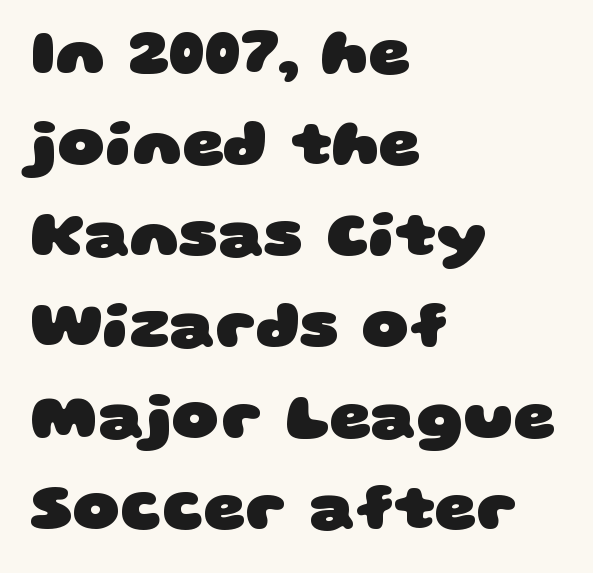
The image shows 65 px heavy, wide sans-serif type; set left-aligned, normal line spacing (1.4x), normal letter spacing, not underlined; low stroke contrast and a large x-height.
